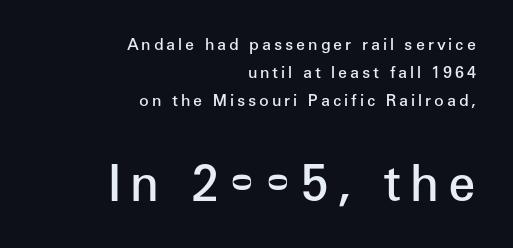
Right-aligned paragraph, ragged on the left. Think of a printed novel: that variable character pitch is what you see here. Letters rest on an invisible, unmarked baseline. In terms of weight, the rendering is demibold, just under bold. You can tell it's not italic because the verticals are truly vertical. Does the type have serifs? No, each stem ends abruptly.
